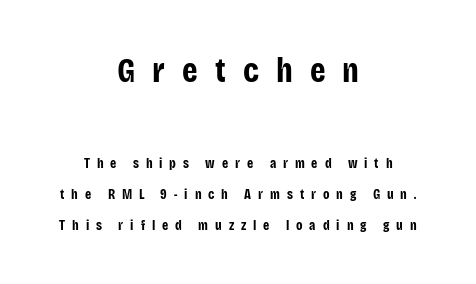
Q: Is the text bold? A: Yes.
Q: Is the text italic (slanted)? A: No, it is upright.
Q: Is the typeface a serif or a sans-serif typeface? A: Sans-serif.
Q: Is the text underlined? A: No.
Q: How is the paragraph aligned? A: Centered.
Q: Is the spacing between letters normal or unusually wide? A: Unusually wide.
Q: Is the spacing between lines tight, normal or loose? A: Loose.
Q: Which block of text is set in a larger size, the first (top) or the second (bottom)? A: The first (top) one.
Q: Width (condensed, normal, or wide)? A: Condensed.
Q: Stroke contrast? A: Low.
Q: x-height? A: Large.
Q: Monospaced? A: No.
